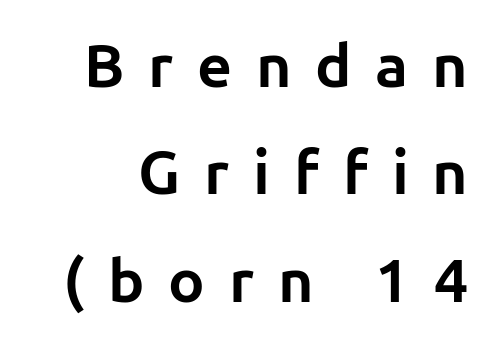
The image shows 61 px bold sans-serif type, upright; set line spacing 1.76x, unusually wide letter spacing (+0.39 em), not underlined; low stroke contrast and a medium x-height.
